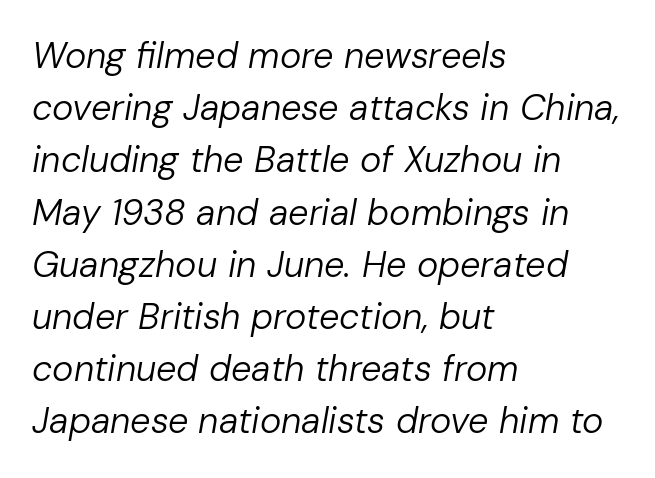
Q: Is the text bold? A: No.
Q: Is the text italic (slanted)? A: Yes, it leans right by about 10 degrees.
Q: Is the text underlined? A: No.
Q: How is the paragraph aligned? A: Left-aligned.
Q: Is the spacing between letters normal or unusually wide? A: Normal.
Q: Is the spacing between lines tight, normal or loose? A: Normal.
Q: Width (condensed, normal, or wide)? A: Normal.
Q: Stroke contrast? A: Low.
Q: x-height? A: Medium.
Q: Monospaced? A: No.
